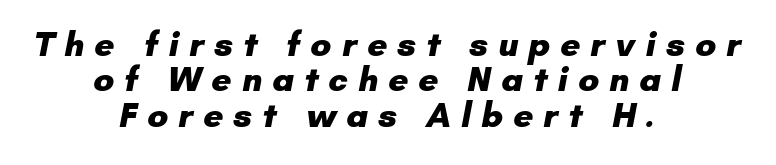
Q: Is the text bold? A: Yes.
Q: Is the typeface a serif or a sans-serif typeface? A: Sans-serif.
Q: Is the text underlined? A: No.
Q: How is the paragraph aligned? A: Centered.
Q: Is the spacing between letters normal or unusually wide? A: Unusually wide.
Q: Is the spacing between lines tight, normal or loose? A: Tight.
Q: Width (condensed, normal, or wide)? A: Normal.
Q: Stroke contrast? A: Low.
Q: x-height? A: Small.
Q: Monospaced? A: No.
